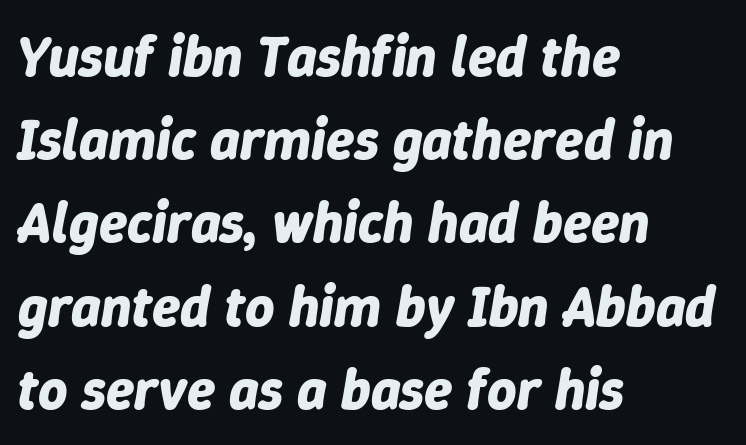
Is the letter spacing exaggerated? No — it looks like the ordinary default. Each line starts at the same left margin while the right side varies. Underline: absent. This sample has the flowing, uneven cadence of proportional lettering. Looking at the ascenders, they clearly lean.
